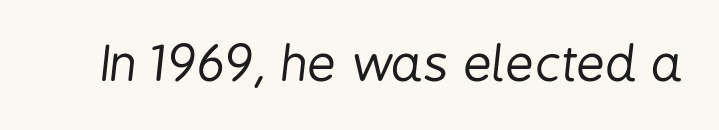
Has an underline been added? It has not. The font sits on the lighter half of the weight spectrum, regular included. The glyphs look as if they've been sheared to an angle. These lines are rendered in a variable-pitch font.
